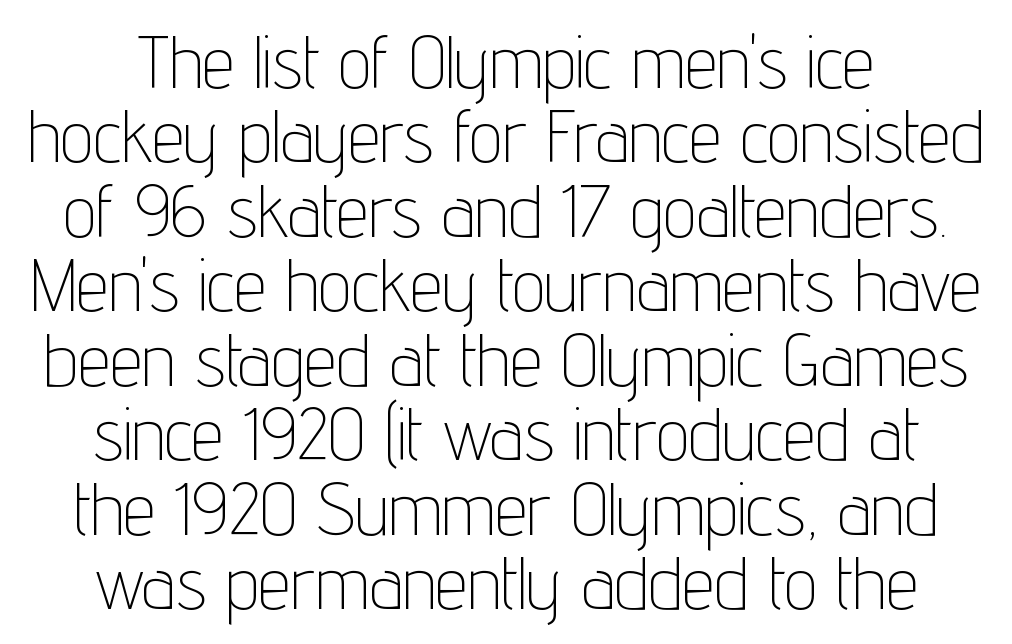
Q: Is the text bold? A: No.
Q: Is the text italic (slanted)? A: No, it is upright.
Q: Is the typeface a serif or a sans-serif typeface? A: Sans-serif.
Q: Is the text underlined? A: No.
Q: How is the paragraph aligned? A: Centered.
Q: Is the spacing between letters normal or unusually wide? A: Normal.
Q: Is the spacing between lines tight, normal or loose? A: Tight.
Q: Width (condensed, normal, or wide)? A: Condensed.
Q: Stroke contrast? A: Low.
Q: x-height? A: Medium.
Q: Monospaced? A: No.
